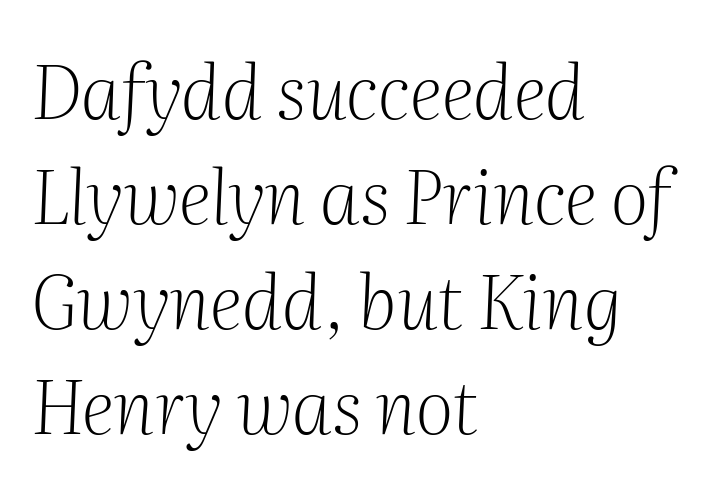
Posture: slanted. Rows of type keep a routine distance in the vertical direction. The glyphs are unaccompanied by any horizontal stroke below them. The text was rendered using a seriffed face with decorative stroke endings.
